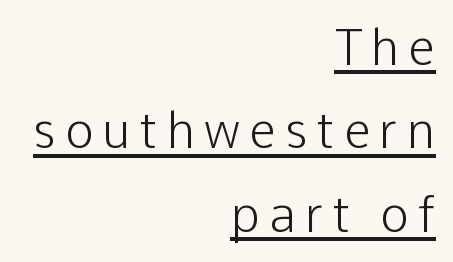
The image shows 49 px light sans-serif type, upright; set right-aligned, normal line spacing (1.7x), underlined; low stroke contrast and a medium x-height.
